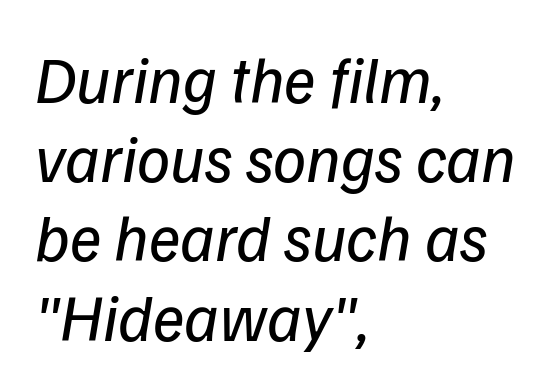
The image shows 66 px regular-weight sans-serif type; set left-aligned, line spacing 1.2x, normal letter spacing, not underlined; low stroke contrast and a medium x-height.
